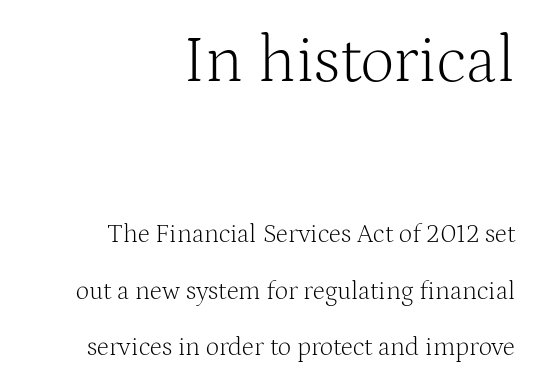
The image shows 66 px light serif type, upright; set right-aligned, loose line spacing (2.16x), normal letter spacing, not underlined; the first (top) block is 2.54x larger; medium stroke contrast and a medium x-height.
